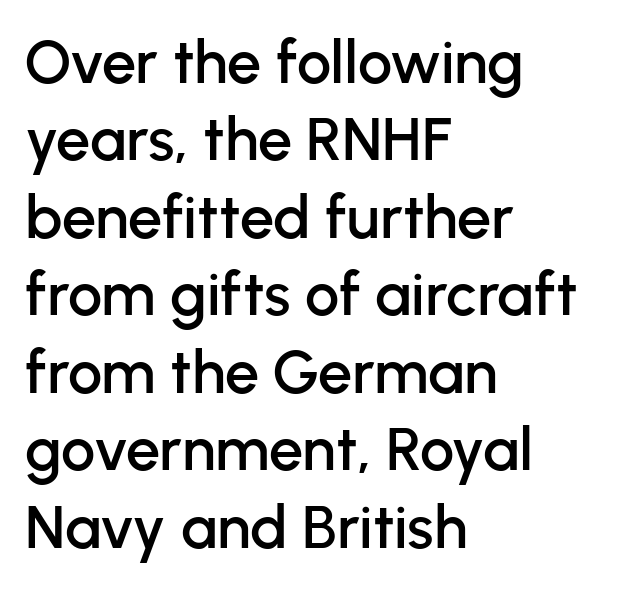
A sans-serif font was chosen for this passage. The rendering anchors every line to the left-hand side. Posture: straight, roman, zero tilt. Between one letter and the next there's only the usual sliver of space.
